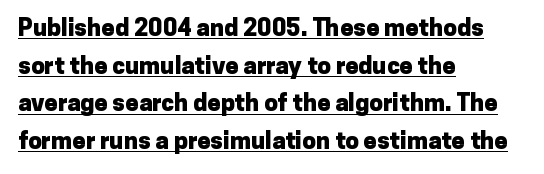
{"italic": "no", "bold": "yes", "underline": "yes", "align": "left", "line_spacing": "normal", "line_spacing_ratio": 1.57, "letter_spacing": "normal", "letter_spacing_em": 0.0, "glyph_px": 24}
